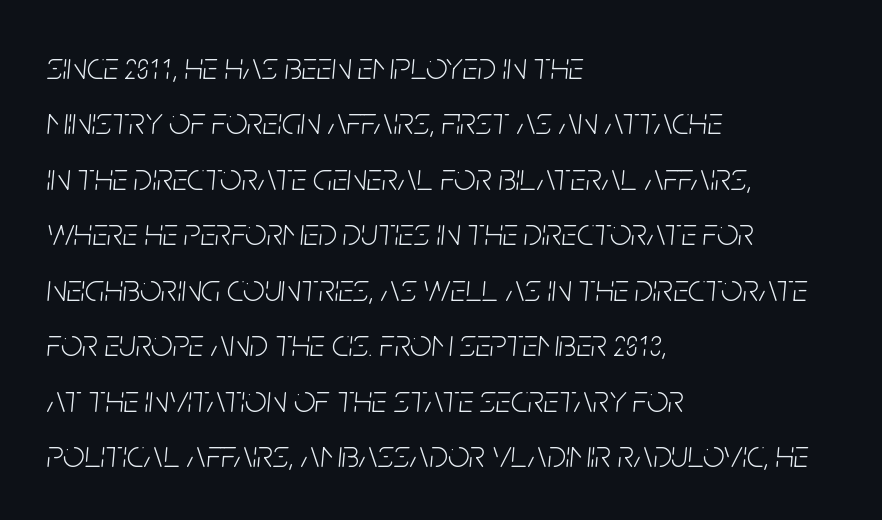
Q: Is the text bold? A: No.
Q: Is the text italic (slanted)? A: Yes, it leans right by about 5 degrees.
Q: Is the text underlined? A: No.
Q: How is the paragraph aligned? A: Left-aligned.
Q: Is the spacing between letters normal or unusually wide? A: Normal.
Q: Is the spacing between lines tight, normal or loose? A: Normal.
Q: Width (condensed, normal, or wide)? A: Condensed.
Q: Stroke contrast? A: Low.
Q: x-height? A: Large.
Q: Monospaced? A: No.
